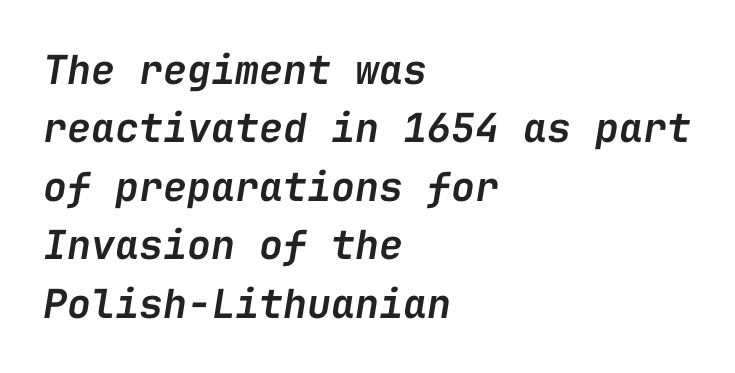
Typographic density is moderately raised because the face is semibold. Monospaced: the letters line up in strict vertical columns. The typesetter chose a ragged-right arrangement here. Would a proofreader flag this as italicized? Yes. The block of text has a typical density, with ordinary space between rows.
